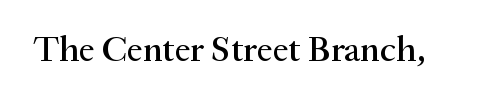
The image shows 36 px serif type, upright; set normal letter spacing, not underlined; medium stroke contrast and a small x-height.
